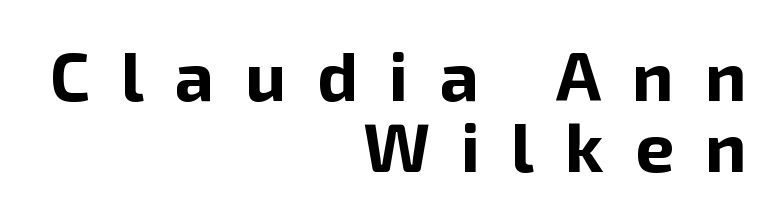
Q: Is the text bold? A: Yes.
Q: Is the text italic (slanted)? A: No, it is upright.
Q: Is the typeface a serif or a sans-serif typeface? A: Sans-serif.
Q: Is the text underlined? A: No.
Q: How is the paragraph aligned? A: Right-aligned.
Q: Is the spacing between letters normal or unusually wide? A: Unusually wide.
Q: Is the spacing between lines tight, normal or loose? A: Tight.
Q: Width (condensed, normal, or wide)? A: Normal.
Q: Stroke contrast? A: Low.
Q: x-height? A: Medium.
Q: Monospaced? A: No.
